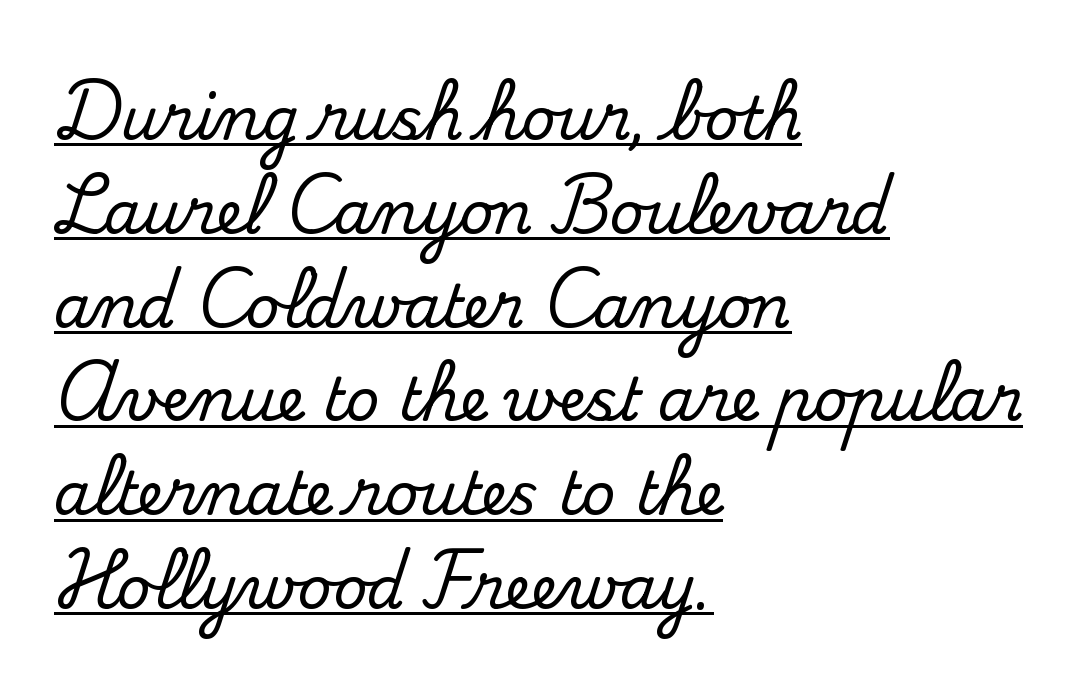
The rendering uses the underline text-decoration. The vertical gap from one line to the next is medium. The rendering uses natural spacing where letterforms have individual widths. Which margin do the lines hug? The left one — the right edge is uneven.
